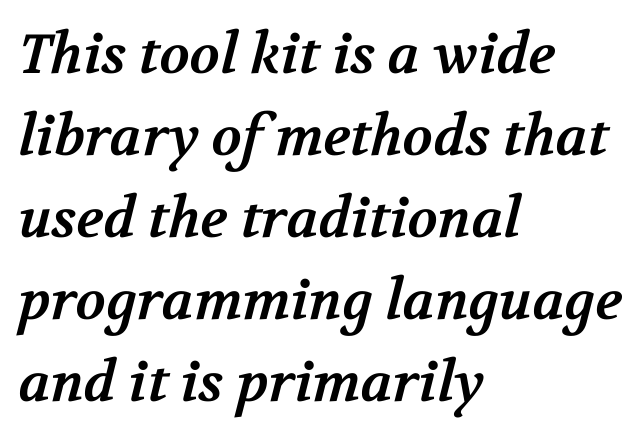
{"serif": "yes", "bold": "yes", "weight": "bold", "width": "normal", "stroke_contrast": "medium", "x_height": "medium", "monospaced": "no", "underline": "no", "align": "left", "line_spacing": "normal", "line_spacing_ratio": 1.49, "letter_spacing": "normal", "letter_spacing_em": 0.0, "glyph_px": 55}
